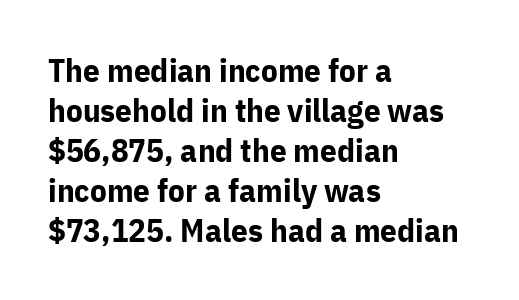
Is the type bold? Yes — the strokes are clearly thick and heavy. Each line starts at the same left margin while the right side varies. This rendering leaves character spacing at its baseline value. Rule under the text: the space is simply empty.
